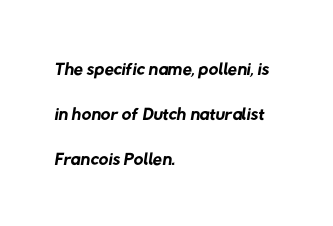
{"bold": "no", "underline": "no", "align": "left", "line_spacing": "normal", "line_spacing_ratio": 1.66, "letter_spacing": "normal", "letter_spacing_em": 0.0, "glyph_px": 27}
